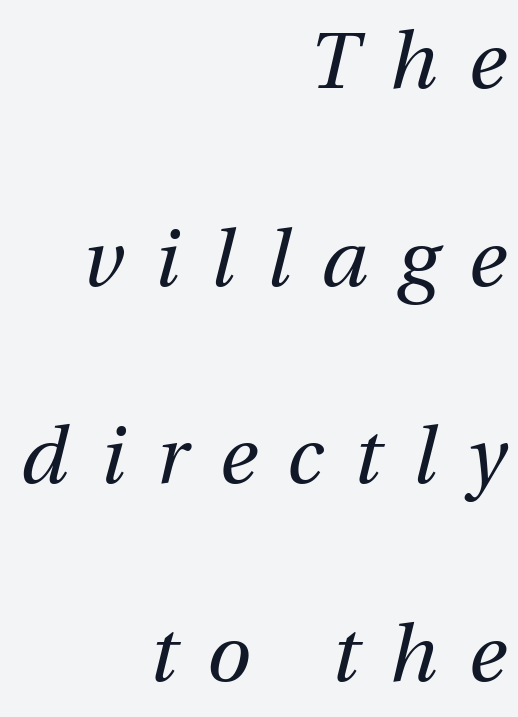
{"italic": "yes", "lean": "right", "slant_degrees": 12, "bold": "no", "weight": "regular", "width": "normal", "stroke_contrast": "medium", "x_height": "medium", "monospaced": "no", "underline": "no", "align": "right", "line_spacing": "loose", "line_spacing_ratio": 2.47, "letter_spacing": "wide", "letter_spacing_em": 0.39, "glyph_px": 80}
